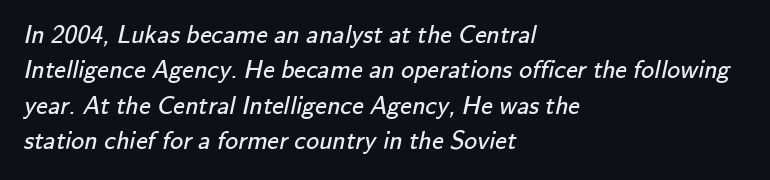
{"bold": "no", "underline": "no", "align": "left", "line_spacing": "normal", "line_spacing_ratio": 1.36, "letter_spacing": "normal", "letter_spacing_em": 0.0, "glyph_px": 26}
